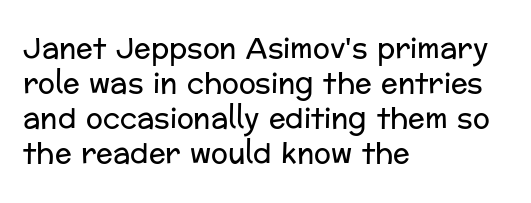
The image shows 28 px regular-weight sans-serif type, upright; set left-aligned, normal line spacing (1.25x), normal letter spacing, not underlined; low stroke contrast and a medium x-height.
